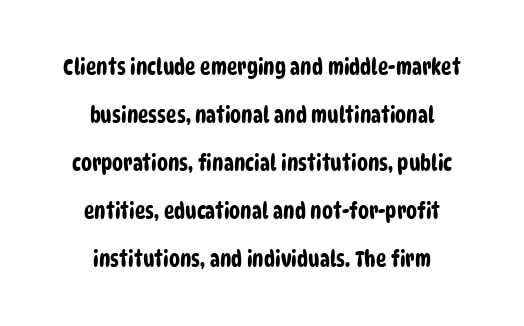
Leading is clearly above the norm, producing a sparse column. Any mark beneath the type? The region is blank. The passage shown has conventional tracking throughout. Compared with a flush-left layout, this one balances lines on the center instead.
